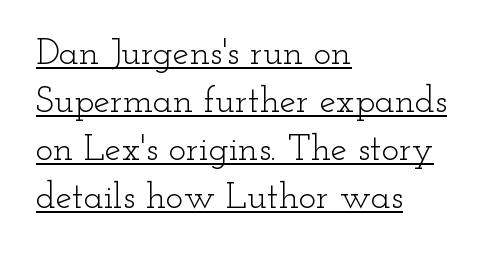
{"serif": "yes", "italic": "no", "bold": "no", "weight": "light", "width": "wide", "stroke_contrast": "low", "x_height": "small", "monospaced": "no", "underline": "yes", "align": "left", "line_spacing": "normal", "line_spacing_ratio": 1.3, "letter_spacing": "normal", "letter_spacing_em": 0.0, "glyph_px": 37}
